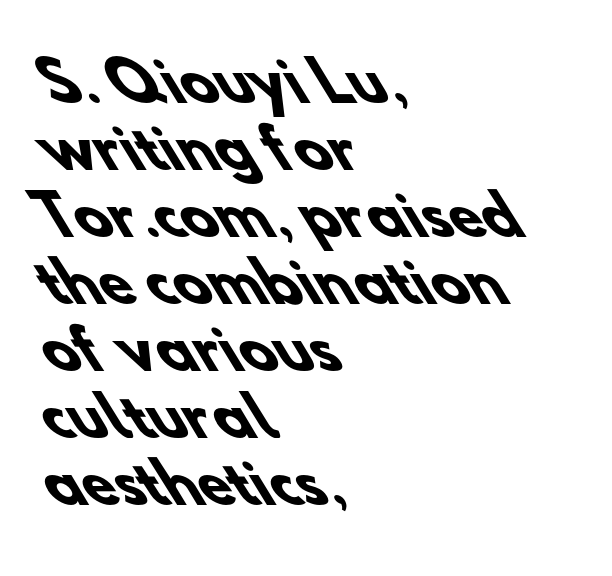
{"serif": "no", "bold": "yes", "weight": "heavy", "width": "normal", "stroke_contrast": "low", "x_height": "small", "monospaced": "no", "underline": "no", "align": "left", "line_spacing_ratio": 1.24, "letter_spacing": "normal", "letter_spacing_em": 0.0, "glyph_px": 54}
